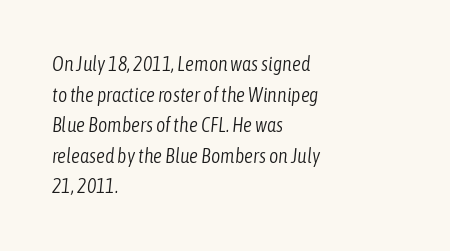
{"italic": "yes", "lean": "right", "slant_degrees": 6, "bold": "no", "underline": "no", "align": "left", "line_spacing": "normal", "line_spacing_ratio": 1.53, "letter_spacing": "normal", "letter_spacing_em": 0.0, "glyph_px": 20}
